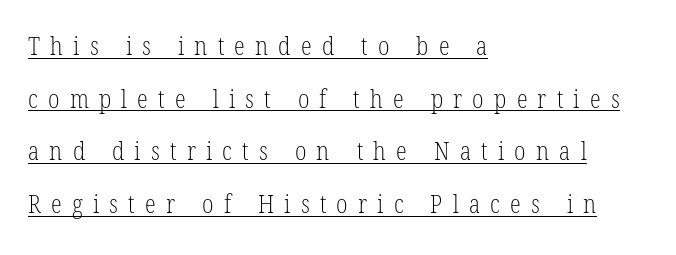
The image shows 25 px text type; set left-aligned, loose line spacing (2.11x), unusually wide letter spacing (+0.41 em), underlined.
